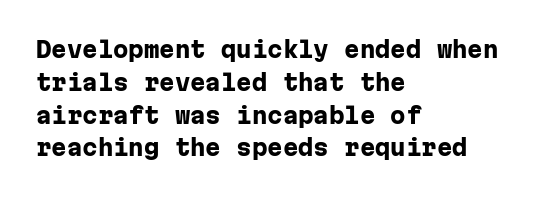
Q: Is the text bold? A: Yes.
Q: Is the text italic (slanted)? A: No, it is upright.
Q: Is the text underlined? A: No.
Q: How is the paragraph aligned? A: Left-aligned.
Q: Is the spacing between letters normal or unusually wide? A: Normal.
Q: Is the spacing between lines tight, normal or loose? A: Normal.
